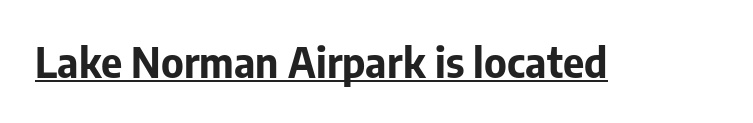
{"serif": "no", "italic": "no", "bold": "yes", "weight": "bold", "width": "normal", "stroke_contrast": "low", "x_height": "medium", "monospaced": "no", "underline": "yes", "letter_spacing": "normal", "letter_spacing_em": 0.0, "glyph_px": 41}
